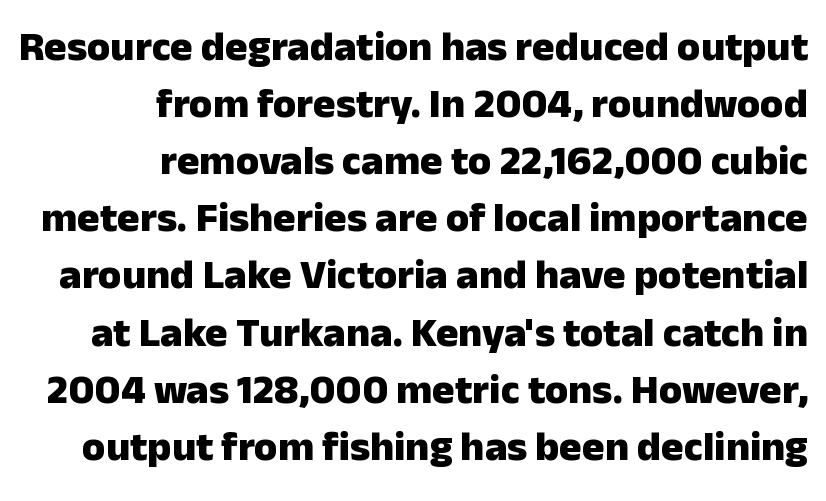
{"serif": "no", "italic": "no", "bold": "yes", "weight": "heavy", "width": "normal", "stroke_contrast": "low", "x_height": "medium", "monospaced": "no", "underline": "no", "align": "right", "line_spacing": "normal", "line_spacing_ratio": 1.36, "letter_spacing": "normal", "letter_spacing_em": 0.0, "glyph_px": 42}
